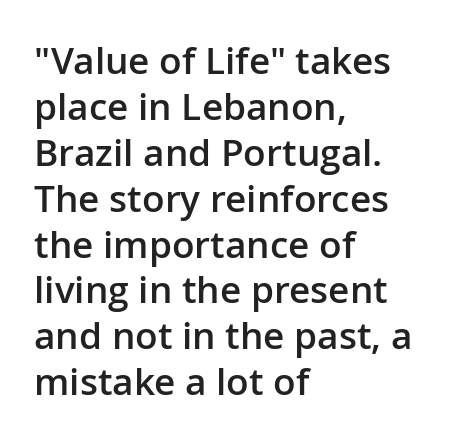
The image shows 37 px semibold sans-serif type, upright; set left-aligned, line spacing 1.24x, normal letter spacing, not underlined; low stroke contrast and a medium x-height.
